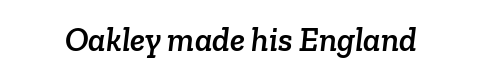
The image shows 34 px serif type; set normal letter spacing, not underlined; low stroke contrast and a medium x-height.
